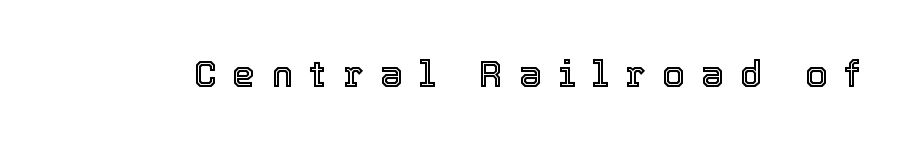
{"italic": "no", "width": "normal", "x_height": "medium", "monospaced": "no", "underline": "no", "letter_spacing": "wide", "letter_spacing_em": 0.46, "glyph_px": 36}
